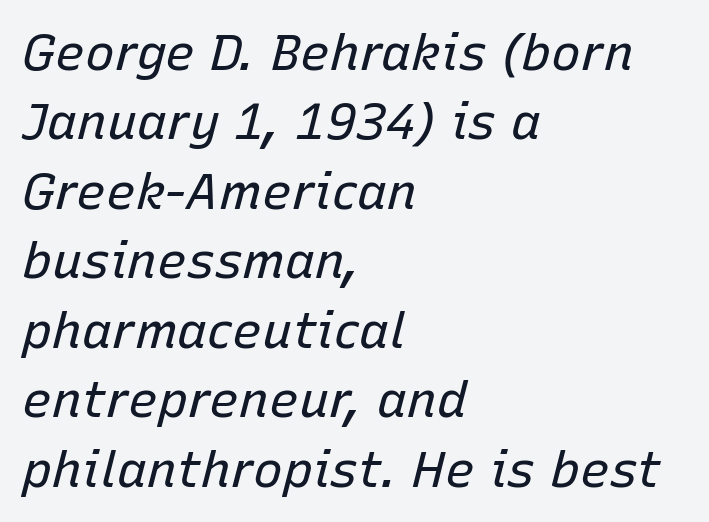
Q: Is the text bold? A: No.
Q: Is the text italic (slanted)? A: Yes, it leans right by about 15 degrees.
Q: Is the text underlined? A: No.
Q: How is the paragraph aligned? A: Left-aligned.
Q: Is the spacing between letters normal or unusually wide? A: Normal.
Q: Is the spacing between lines tight, normal or loose? A: Normal.
Q: Width (condensed, normal, or wide)? A: Normal.
Q: Stroke contrast? A: Low.
Q: x-height? A: Medium.
Q: Monospaced? A: No.
